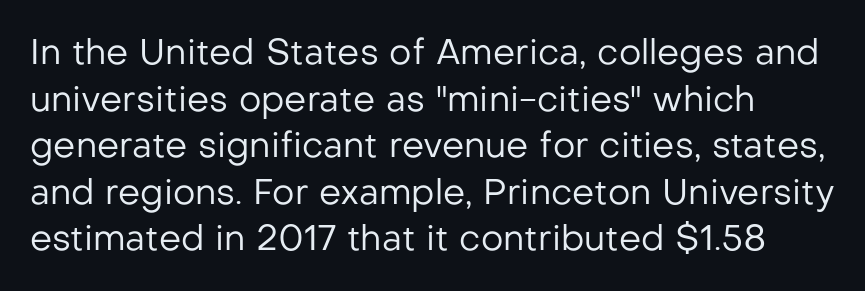
Q: Is the text bold? A: No.
Q: Is the text italic (slanted)? A: No, it is upright.
Q: Is the typeface a serif or a sans-serif typeface? A: Sans-serif.
Q: Is the text underlined? A: No.
Q: Is the spacing between letters normal or unusually wide? A: Normal.
Q: Is the spacing between lines tight, normal or loose? A: Normal.
Q: Width (condensed, normal, or wide)? A: Normal.
Q: Stroke contrast? A: Low.
Q: x-height? A: Medium.
Q: Monospaced? A: No.
